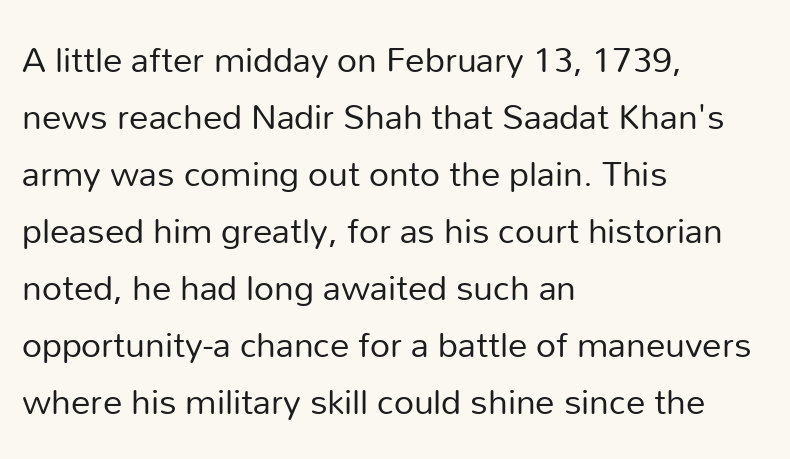
{"serif": "no", "italic": "no", "bold": "no", "weight": "regular", "width": "normal", "stroke_contrast": "low", "x_height": "medium", "monospaced": "no", "underline": "no", "align": "left", "line_spacing": "normal", "line_spacing_ratio": 1.46, "letter_spacing": "normal", "letter_spacing_em": 0.0, "glyph_px": 39}
